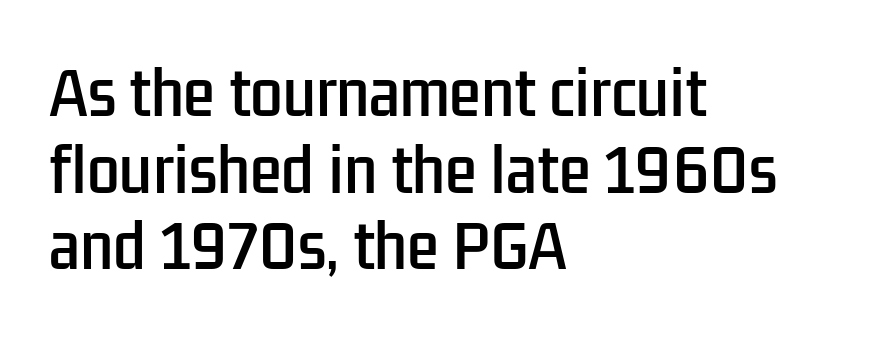
Q: Is the text italic (slanted)? A: No, it is upright.
Q: Is the typeface a serif or a sans-serif typeface? A: Sans-serif.
Q: Is the text underlined? A: No.
Q: How is the paragraph aligned? A: Left-aligned.
Q: Is the spacing between letters normal or unusually wide? A: Normal.
Q: Is the spacing between lines tight, normal or loose? A: Normal.
Q: Width (condensed, normal, or wide)? A: Condensed.
Q: Stroke contrast? A: Low.
Q: x-height? A: Medium.
Q: Monospaced? A: No.
